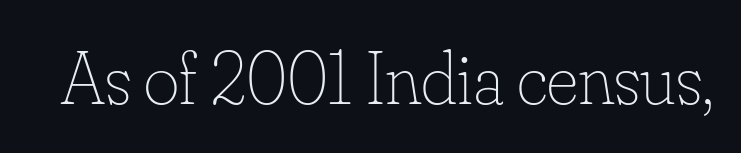
The image shows 76 px thin type, upright; set normal letter spacing, not underlined; low stroke contrast and a small x-height.
